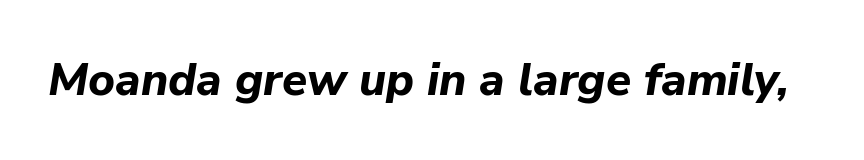
Q: Is the text bold? A: Yes.
Q: Is the text italic (slanted)? A: Yes, it leans right by about 9 degrees.
Q: Is the text underlined? A: No.
Q: Is the spacing between letters normal or unusually wide? A: Normal.
Q: Width (condensed, normal, or wide)? A: Normal.
Q: Stroke contrast? A: Low.
Q: x-height? A: Medium.
Q: Monospaced? A: No.
